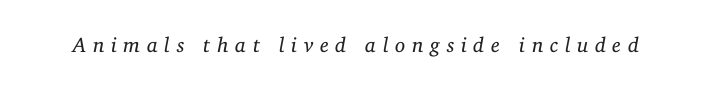
The image shows 21 px text type, italic (leaning right); set unusually wide letter spacing (+0.31 em), not underlined.
